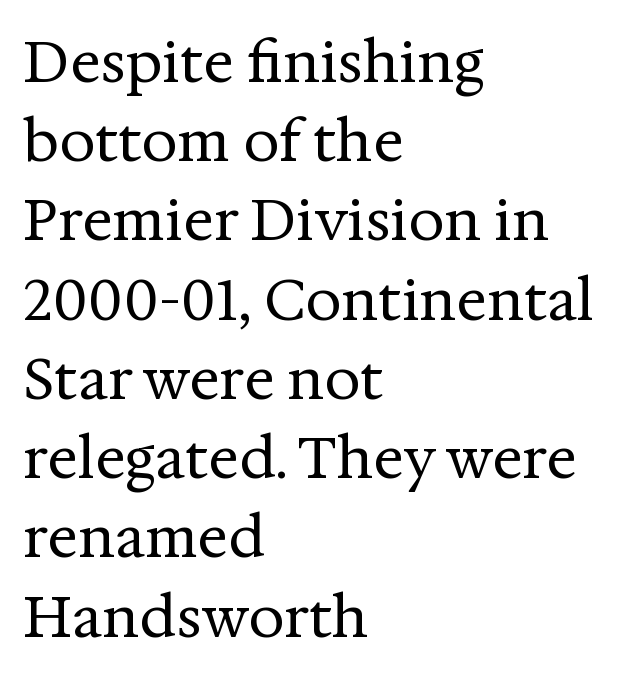
Q: Is the text bold? A: No.
Q: Is the text italic (slanted)? A: No, it is upright.
Q: Is the typeface a serif or a sans-serif typeface? A: Serif.
Q: Is the text underlined? A: No.
Q: How is the paragraph aligned? A: Left-aligned.
Q: Is the spacing between letters normal or unusually wide? A: Normal.
Q: Is the spacing between lines tight, normal or loose? A: Normal.
Q: Width (condensed, normal, or wide)? A: Normal.
Q: Stroke contrast? A: Medium.
Q: x-height? A: Medium.
Q: Monospaced? A: No.
